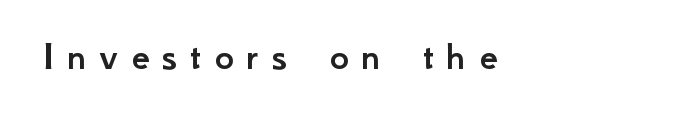
{"serif": "no", "italic": "no", "width": "normal", "stroke_contrast": "low", "x_height": "small", "monospaced": "no", "underline": "no", "letter_spacing": "wide", "letter_spacing_em": 0.31, "glyph_px": 41}
